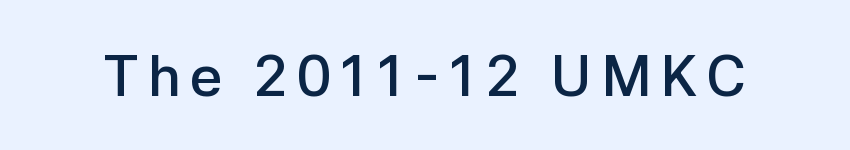
{"serif": "no", "italic": "no", "bold": "semi", "weight": "semibold", "width": "normal", "stroke_contrast": "low", "x_height": "medium", "monospaced": "no", "underline": "no", "glyph_px": 58}
